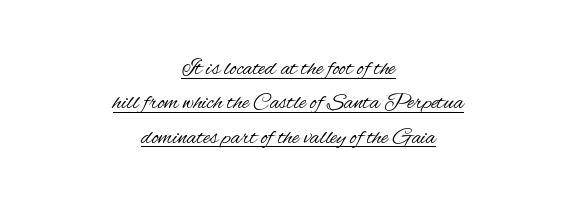
The image shows 23 px text type; set centered, normal line spacing (1.49x), normal letter spacing, underlined.
